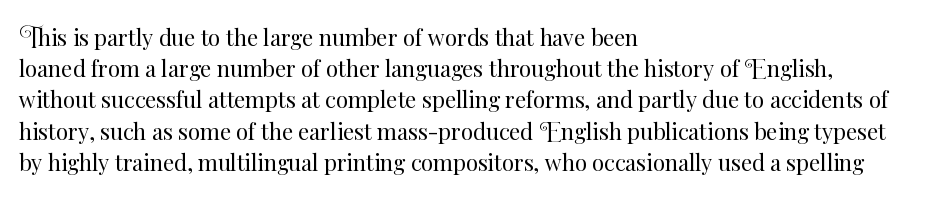
Every row of glyphs begins at an identical x-position on the left. The typesetting does not lean heavy: it is not bold. One glance says typical: line gaps are just what's usual. Underlining? Definitely not there.
